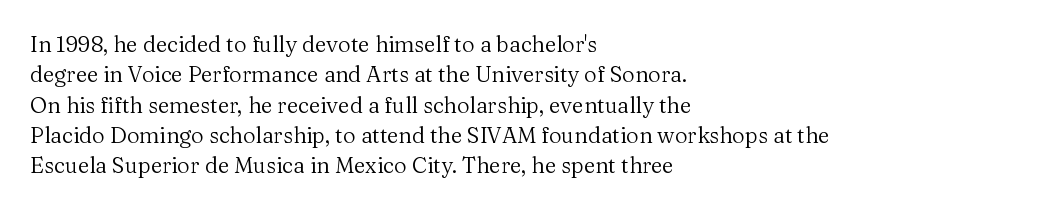
Q: Is the text bold? A: No.
Q: Is the text italic (slanted)? A: No, it is upright.
Q: Is the text underlined? A: No.
Q: How is the paragraph aligned? A: Left-aligned.
Q: Is the spacing between letters normal or unusually wide? A: Normal.
Q: Is the spacing between lines tight, normal or loose? A: Normal.
